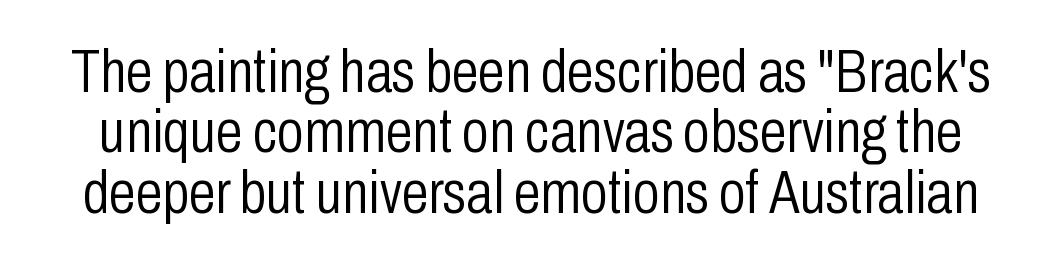
The image shows 61 px light, condensed sans-serif type, upright; set tight line spacing (0.99x), normal letter spacing, not underlined; low stroke contrast and a medium x-height.
